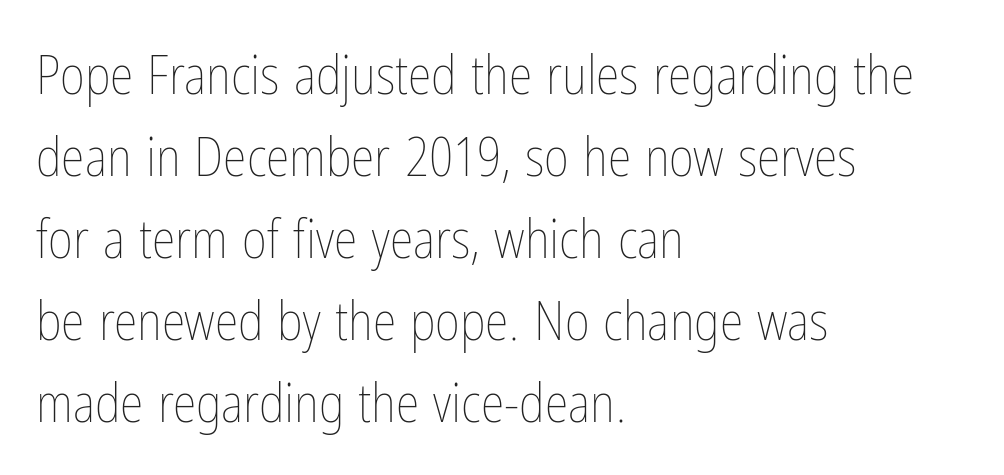
{"italic": "no", "bold": "no", "weight": "thin", "width": "condensed", "stroke_contrast": "low", "x_height": "medium", "monospaced": "no", "underline": "no", "align": "left", "line_spacing": "normal", "line_spacing_ratio": 1.52, "letter_spacing": "normal", "letter_spacing_em": 0.0, "glyph_px": 54}
